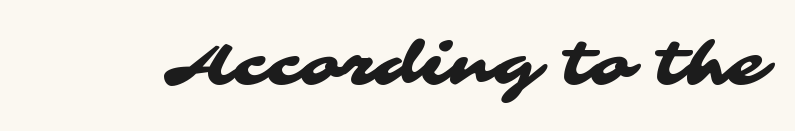
Q: Is the typeface a serif or a sans-serif typeface? A: Sans-serif.
Q: Is the text underlined? A: No.
Q: Is the spacing between letters normal or unusually wide? A: Normal.
Q: Width (condensed, normal, or wide)? A: Wide.
Q: Stroke contrast? A: Medium.
Q: x-height? A: Medium.
Q: Monospaced? A: No.
